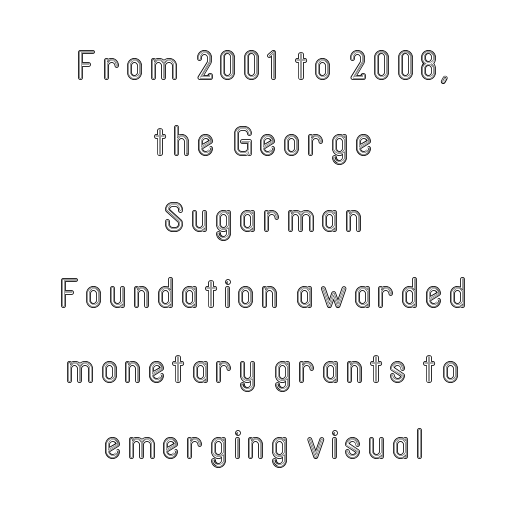
Q: Is the text italic (slanted)? A: No, it is upright.
Q: Is the text underlined? A: No.
Q: How is the paragraph aligned? A: Centered.
Q: Width (condensed, normal, or wide)? A: Condensed.
Q: x-height? A: Medium.
Q: Monospaced? A: No.
